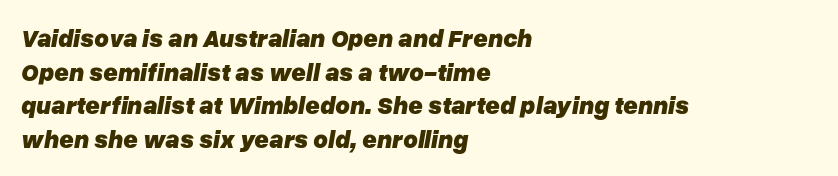
Q: Is the text bold? A: Yes.
Q: Is the text italic (slanted)? A: Yes, it leans right by about 10 degrees.
Q: Is the text underlined? A: No.
Q: How is the paragraph aligned? A: Left-aligned.
Q: Is the spacing between letters normal or unusually wide? A: Normal.
Q: Is the spacing between lines tight, normal or loose? A: Normal.
